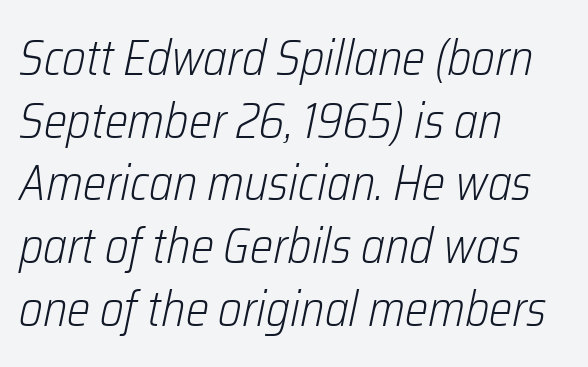
{"italic": "yes", "lean": "right", "slant_degrees": 12, "bold": "no", "weight": "light", "width": "condensed", "stroke_contrast": "low", "x_height": "medium", "monospaced": "no", "underline": "no", "align": "left", "line_spacing": "normal", "line_spacing_ratio": 1.28, "letter_spacing": "normal", "letter_spacing_em": 0.0, "glyph_px": 49}
